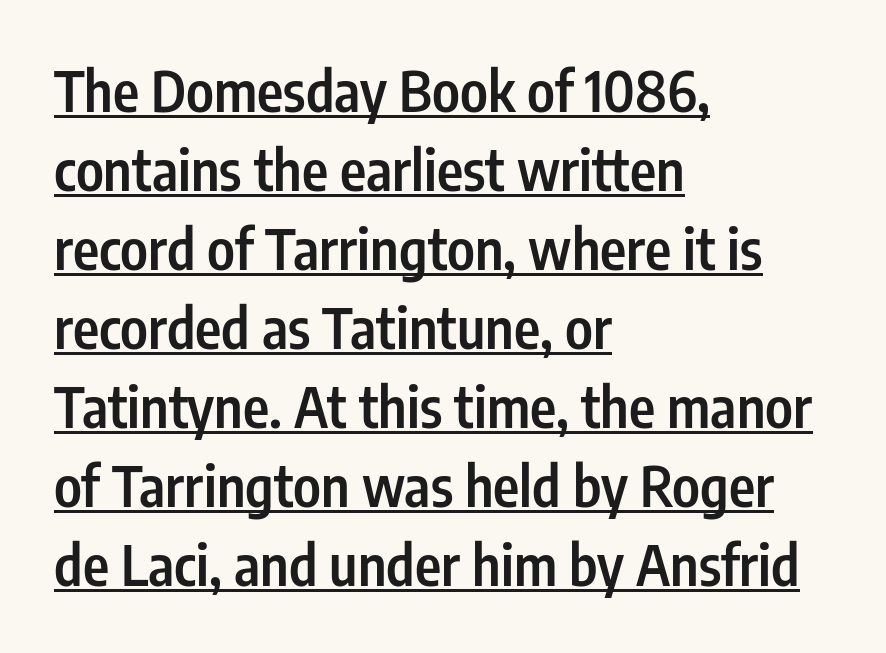
Alignment: flush left. Here the designer chose a conventional face with non-uniform glyph widths. The typography opts for an upright posture over an oblique one. This rendering employs a face without finishing strokes, i.e., a sans-serif. Its strokes are somewhat broadened, the hallmark of semibold type.
